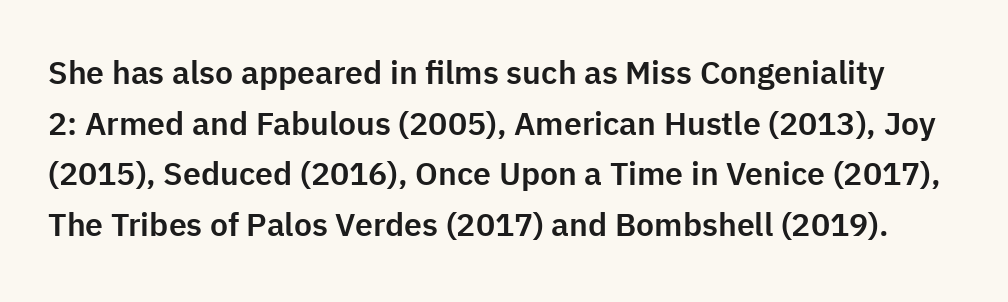
The image shows 32 px sans-serif type, upright; set normal line spacing (1.58x), normal letter spacing, not underlined; low stroke contrast and a medium x-height.
